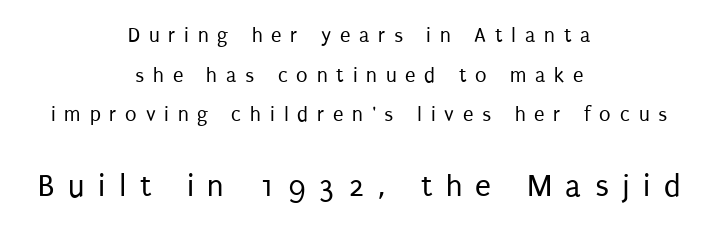
Q: Is the text bold? A: No.
Q: Is the text italic (slanted)? A: No, it is upright.
Q: Is the typeface a serif or a sans-serif typeface? A: Sans-serif.
Q: Is the text underlined? A: No.
Q: How is the paragraph aligned? A: Centered.
Q: Is the spacing between letters normal or unusually wide? A: Unusually wide.
Q: Which block of text is set in a larger size, the first (top) or the second (bottom)? A: The second (bottom) one.
Q: Width (condensed, normal, or wide)? A: Condensed.
Q: Stroke contrast? A: Low.
Q: x-height? A: Large.
Q: Monospaced? A: No.
